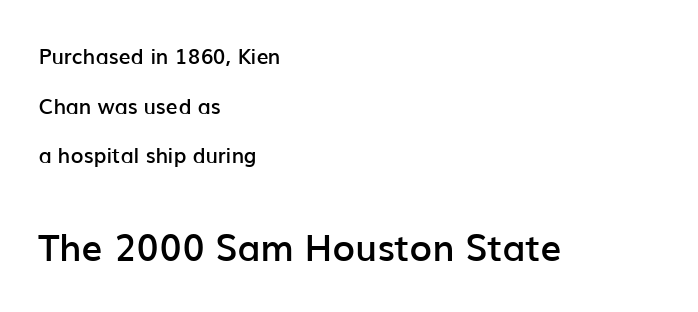
Every stem runs plumb, perpendicular to the baseline. The block sitting lower on the canvas is the one with enlarged characters. Looks like regular typesetting: each glyph gets only the width it needs. The glyphs are unaccompanied by any horizontal stroke below them. A typesetter would call this zero additional tracking.
